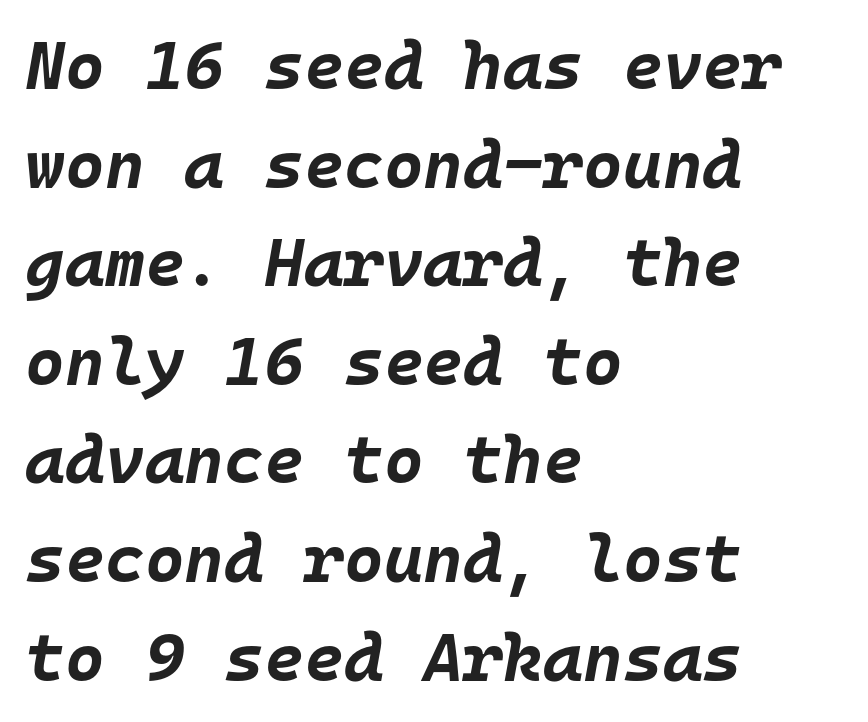
Q: Is the text bold? A: Yes.
Q: Is the text italic (slanted)? A: Yes, it leans right by about 10 degrees.
Q: Is the text underlined? A: No.
Q: How is the paragraph aligned? A: Left-aligned.
Q: Is the spacing between letters normal or unusually wide? A: Normal.
Q: Is the spacing between lines tight, normal or loose? A: Normal.
Q: Width (condensed, normal, or wide)? A: Normal.
Q: Stroke contrast? A: Low.
Q: x-height? A: Large.
Q: Monospaced? A: Yes.
